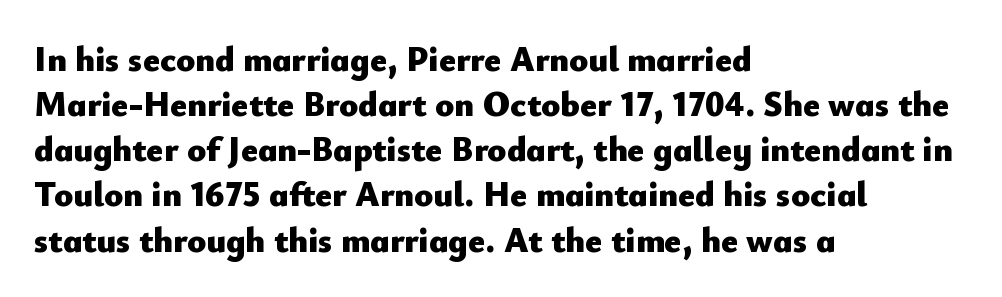
The image shows 35 px heavy sans-serif type, upright; set left-aligned, normal line spacing (1.29x), normal letter spacing, not underlined; low stroke contrast and a small x-height.
